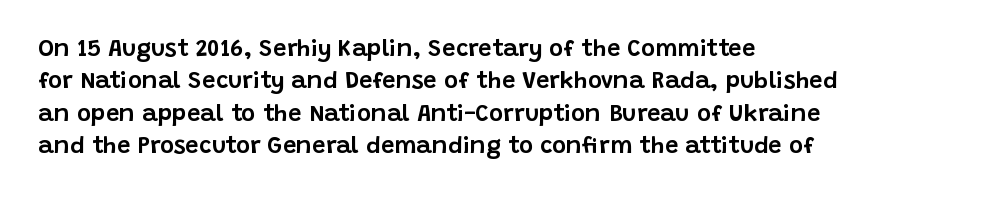
{"italic": "no", "underline": "no", "align": "left", "line_spacing": "normal", "line_spacing_ratio": 1.35, "letter_spacing": "normal", "letter_spacing_em": 0.0, "glyph_px": 24}
